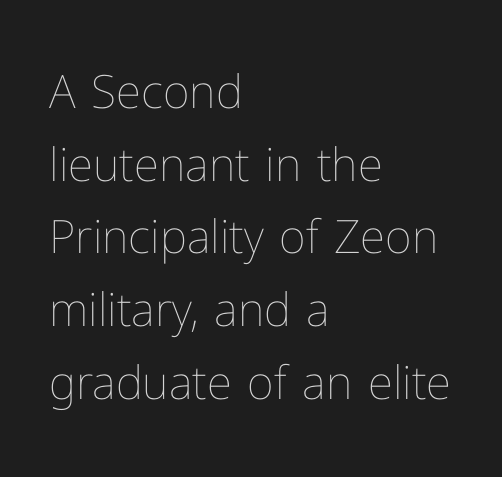
The image shows 46 px thin type, upright; set left-aligned, normal line spacing (1.58x), normal letter spacing, not underlined; low stroke contrast and a medium x-height.
